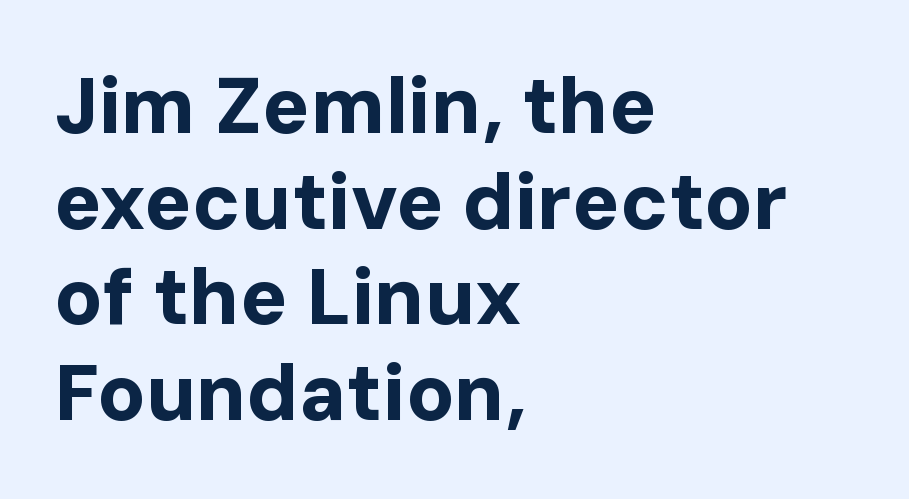
The image shows 79 px bold sans-serif type, upright; set left-aligned, line spacing 1.21x, normal letter spacing, not underlined; low stroke contrast and a medium x-height.
